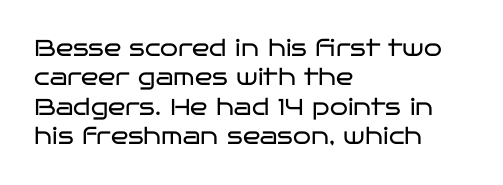
{"italic": "no", "bold": "no", "underline": "no", "align": "left", "line_spacing": "normal", "line_spacing_ratio": 1.28, "letter_spacing": "normal", "letter_spacing_em": 0.0, "glyph_px": 23}
